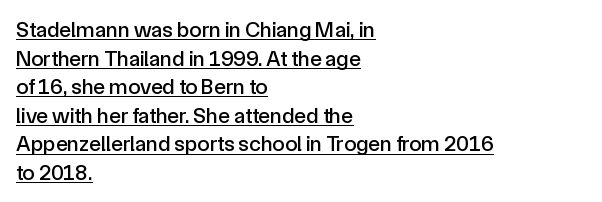
Q: Is the text italic (slanted)? A: No, it is upright.
Q: Is the text underlined? A: Yes.
Q: How is the paragraph aligned? A: Left-aligned.
Q: Is the spacing between letters normal or unusually wide? A: Normal.
Q: Is the spacing between lines tight, normal or loose? A: Normal.
